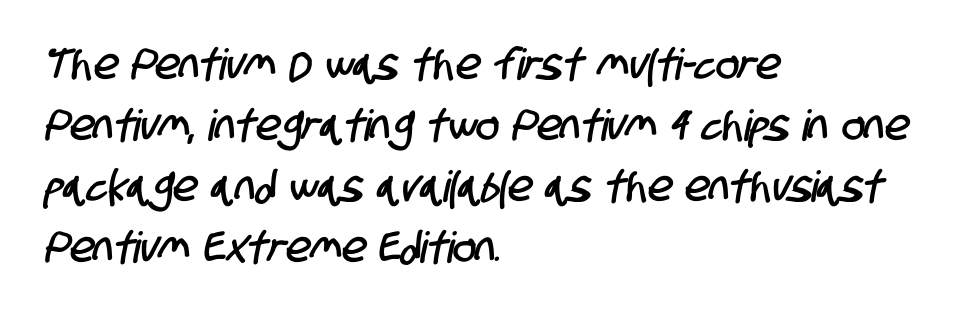
Each row of text sits above clean, open space. Visually the block forms a straight wall on the left and a jagged coastline on the right. This sample has the flowing, uneven cadence of proportional lettering. Glyph-to-glyph distance matches everyday printed text.
